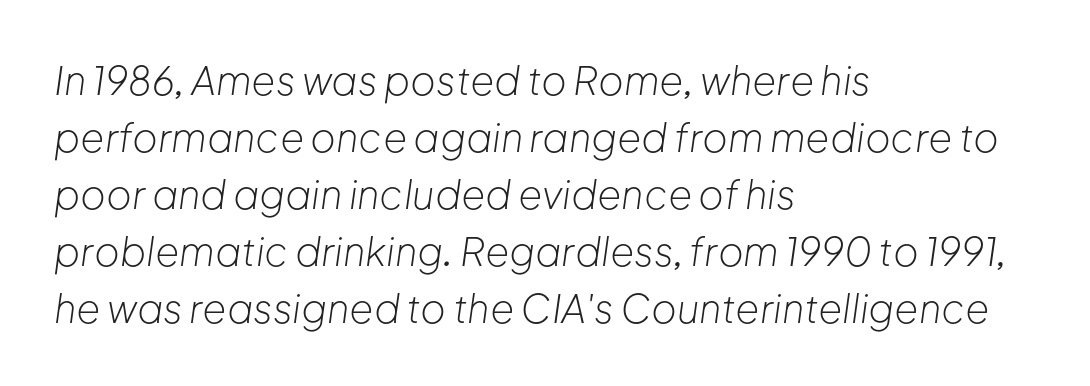
{"italic": "yes", "lean": "right", "slant_degrees": 8, "bold": "no", "weight": "light", "width": "normal", "stroke_contrast": "low", "x_height": "medium", "monospaced": "no", "underline": "no", "align": "left", "line_spacing": "normal", "line_spacing_ratio": 1.46, "letter_spacing": "normal", "letter_spacing_em": 0.0, "glyph_px": 39}
